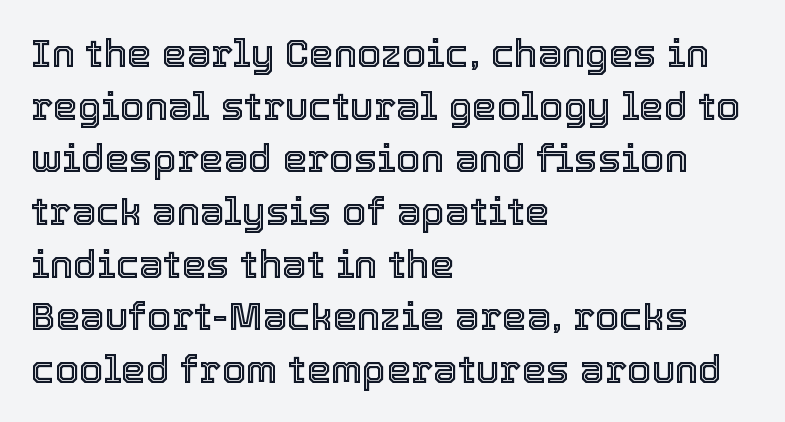
{"italic": "no", "width": "normal", "x_height": "medium", "monospaced": "no", "underline": "no", "align": "left", "line_spacing": "normal", "line_spacing_ratio": 1.35, "letter_spacing": "normal", "letter_spacing_em": 0.0, "glyph_px": 39}
